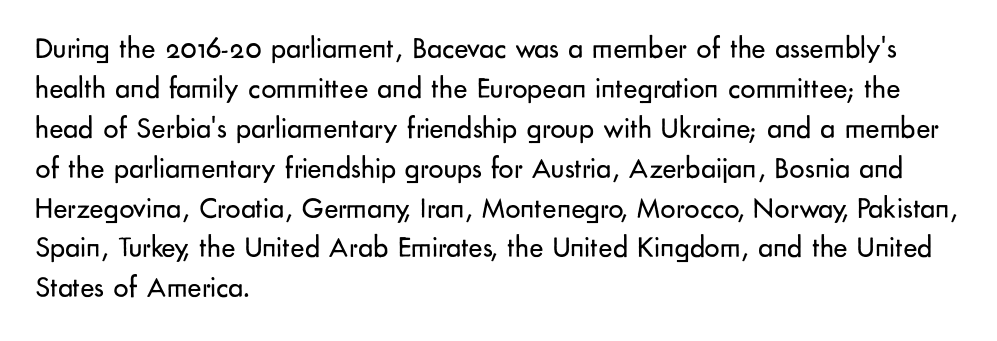
Here the designer chose a conventional face with non-uniform glyph widths. Inter-character spacing is left at the font's built-in metrics. Stems here are at most as thick as an everyday book face. The compositor pushed each line to the left boundary. The designer went with a sans here, leaving each stem footless.
